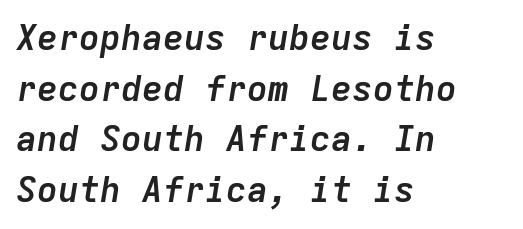
{"italic": "yes", "lean": "right", "slant_degrees": 9, "bold": "yes", "weight": "semibold", "width": "normal", "stroke_contrast": "low", "x_height": "medium", "monospaced": "yes", "underline": "no", "align": "left", "line_spacing": "normal", "line_spacing_ratio": 1.45, "letter_spacing": "normal", "letter_spacing_em": 0.0, "glyph_px": 35}
